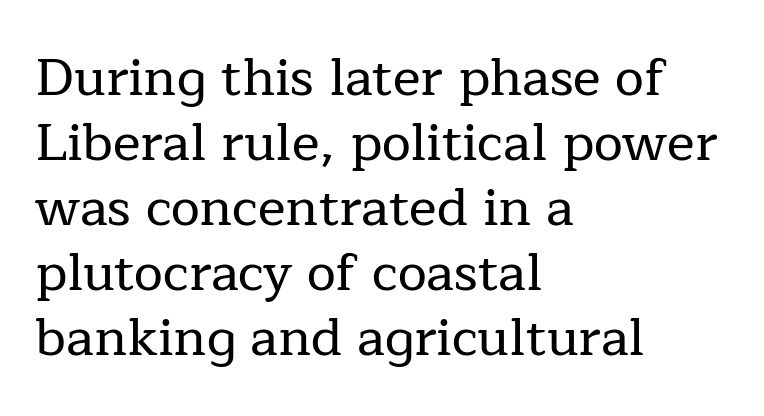
The image shows 52 px serif type, upright; set left-aligned, normal line spacing (1.25x), normal letter spacing, not underlined; low stroke contrast and a medium x-height.
